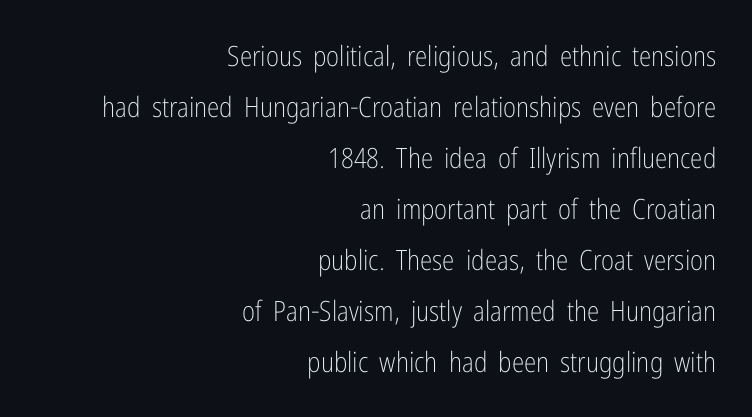
The image shows 28 px light, condensed sans-serif type, upright; set right-aligned, line spacing 1.82x, normal letter spacing, not underlined; low stroke contrast and a medium x-height.
